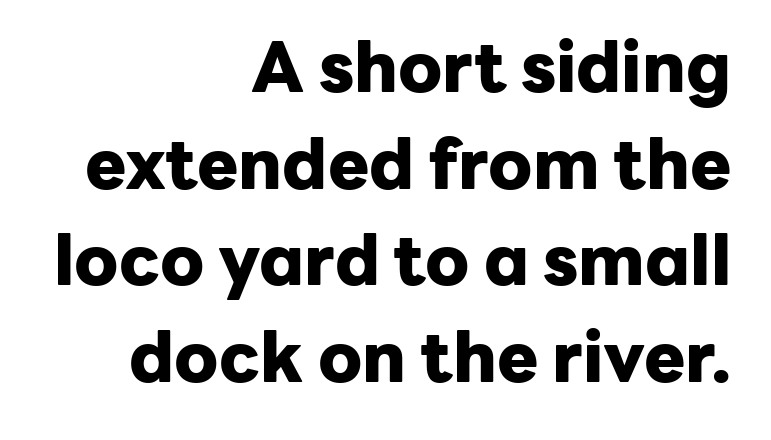
{"serif": "no", "italic": "no", "bold": "yes", "weight": "heavy", "width": "normal", "stroke_contrast": "low", "x_height": "medium", "monospaced": "no", "underline": "no", "align": "right", "line_spacing": "normal", "line_spacing_ratio": 1.4, "letter_spacing": "normal", "letter_spacing_em": 0.0, "glyph_px": 69}
